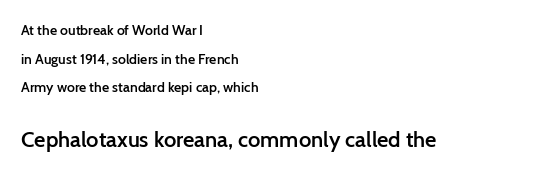
The image shows 22 px text type, upright; set left-aligned, loose line spacing (2.05x), normal letter spacing, not underlined; the second (bottom) block is 1.57x larger.
